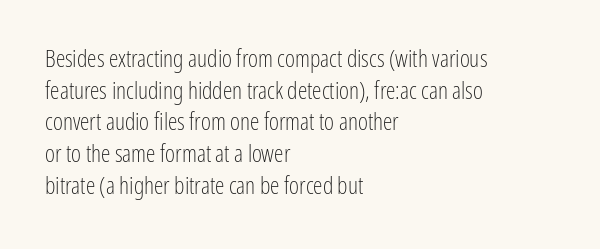
Leftover space on each line is placed entirely after the last word. The typesetting does not lean heavy: it is not bold. Honestly, the letter spacing is just normal — you wouldn't notice it. Underline: absent. If you drew a line through each stem, it would be perfectly vertical.
